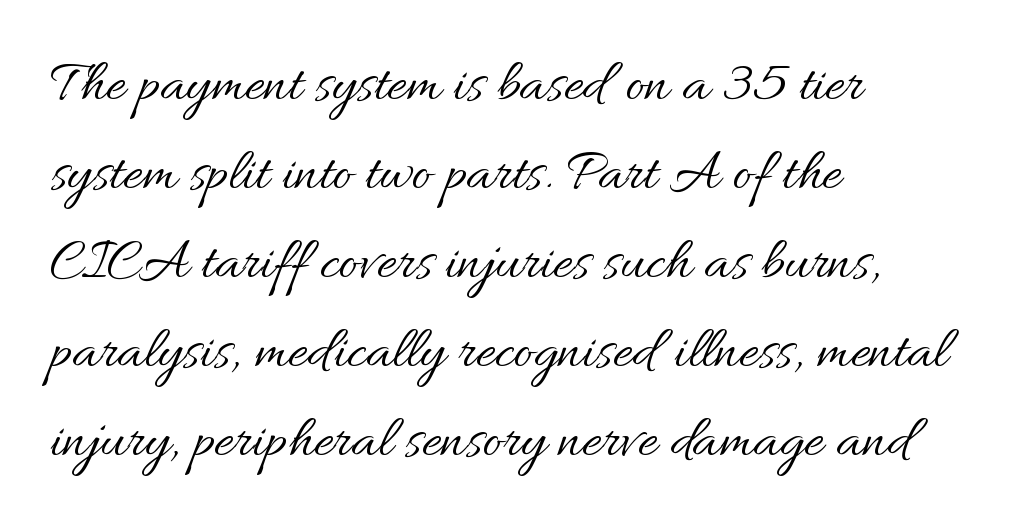
The image shows 59 px regular-weight type; set left-aligned, normal line spacing (1.51x), normal letter spacing, not underlined; medium stroke contrast and a small x-height.
